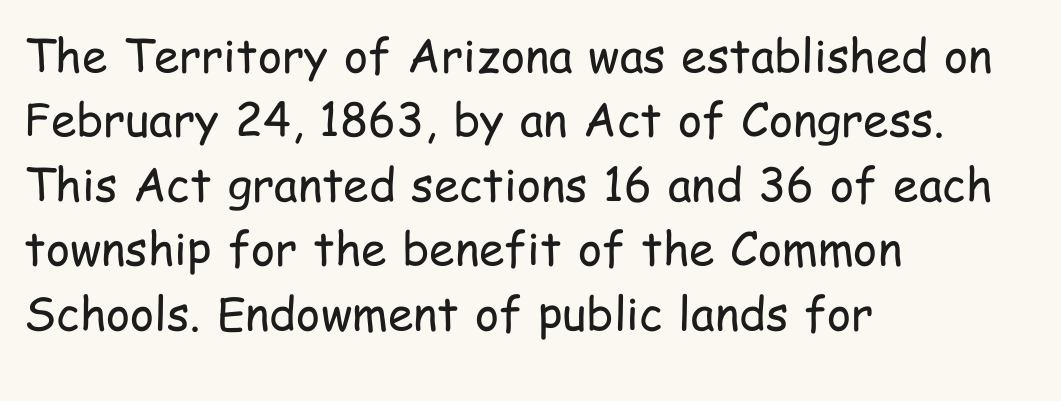
Q: Is the text bold? A: No.
Q: Is the text italic (slanted)? A: No, it is upright.
Q: Is the typeface a serif or a sans-serif typeface? A: Sans-serif.
Q: Is the text underlined? A: No.
Q: How is the paragraph aligned? A: Left-aligned.
Q: Is the spacing between letters normal or unusually wide? A: Normal.
Q: Is the spacing between lines tight, normal or loose? A: Normal.
Q: Width (condensed, normal, or wide)? A: Condensed.
Q: Stroke contrast? A: Low.
Q: x-height? A: Medium.
Q: Monospaced? A: No.
